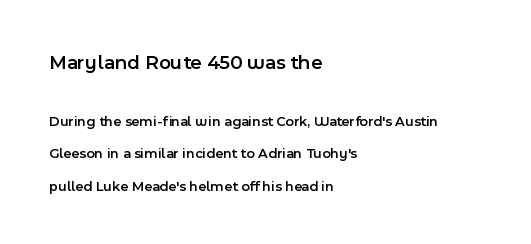
The image shows 20 px text type, upright; set left-aligned, loose line spacing (2.33x), normal letter spacing, not underlined; the first (top) block is 1.43x larger.
